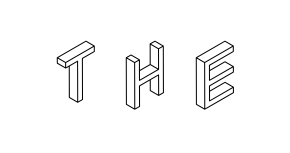
Q: Is the text italic (slanted)? A: No, it is upright.
Q: Is the text underlined? A: No.
Q: Width (condensed, normal, or wide)? A: Condensed.
Q: x-height? A: Large.
